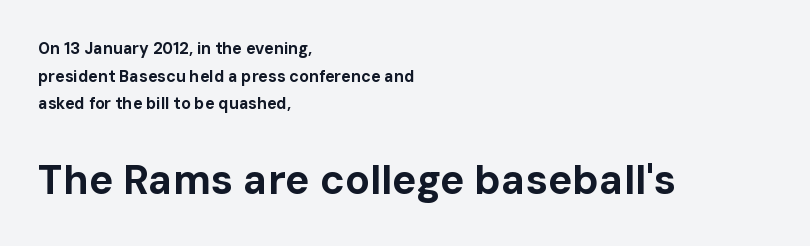
Q: Is the text bold? A: Yes.
Q: Is the text italic (slanted)? A: No, it is upright.
Q: Is the typeface a serif or a sans-serif typeface? A: Sans-serif.
Q: Is the text underlined? A: No.
Q: How is the paragraph aligned? A: Left-aligned.
Q: Is the spacing between letters normal or unusually wide? A: Normal.
Q: Which block of text is set in a larger size, the first (top) or the second (bottom)? A: The second (bottom) one.
Q: Width (condensed, normal, or wide)? A: Normal.
Q: Stroke contrast? A: Low.
Q: x-height? A: Medium.
Q: Monospaced? A: No.
